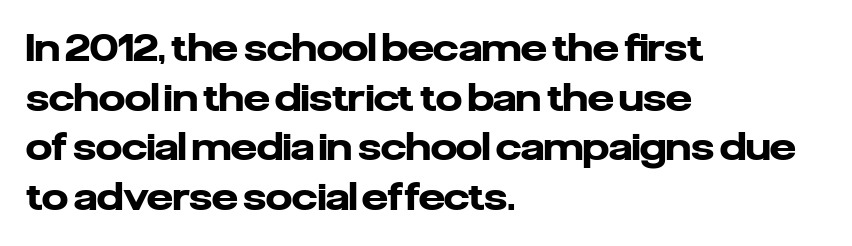
Between one letter and the next there's only the usual sliver of space. Normally led — the rows are evenly, conventionally spaced. The space beneath each line is pristine and unruled. This sample uses a sans-serif face. Here the designer chose a conventional face with non-uniform glyph widths.
